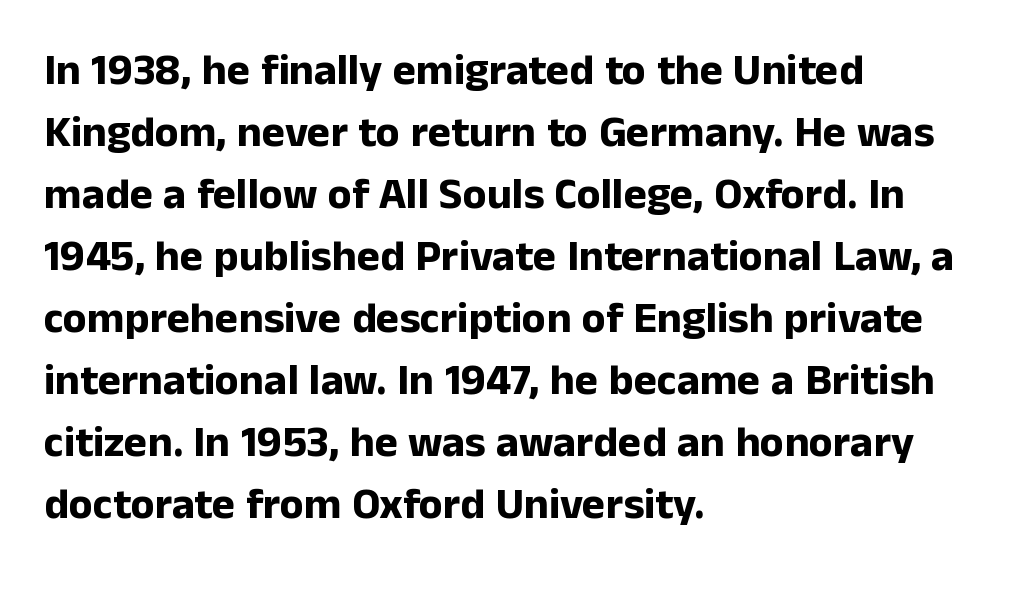
The image shows 44 px bold sans-serif type, upright; set left-aligned, normal line spacing (1.41x), normal letter spacing, not underlined; low stroke contrast and a medium x-height.
